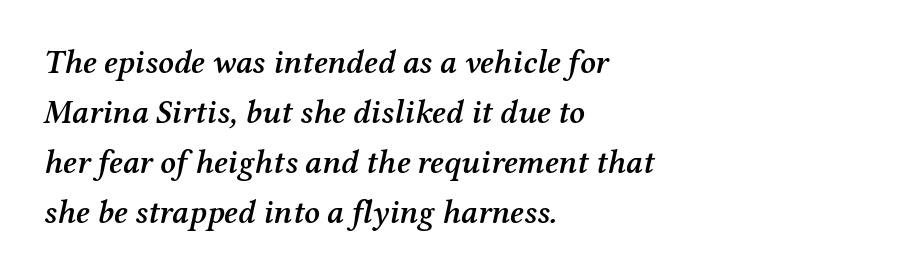
Q: Is the text bold? A: Semi-bold.
Q: Is the text italic (slanted)? A: Yes, it leans right by about 12 degrees.
Q: Is the typeface a serif or a sans-serif typeface? A: Serif.
Q: Is the text underlined? A: No.
Q: How is the paragraph aligned? A: Left-aligned.
Q: Is the spacing between letters normal or unusually wide? A: Normal.
Q: Is the spacing between lines tight, normal or loose? A: Normal.
Q: Width (condensed, normal, or wide)? A: Normal.
Q: Stroke contrast? A: Medium.
Q: x-height? A: Medium.
Q: Monospaced? A: No.
